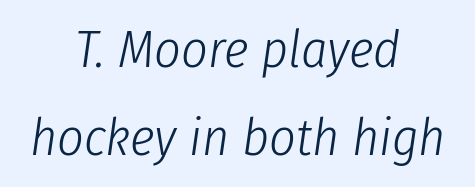
The image shows 52 px light, condensed type, italic (leaning right); set centered, normal line spacing (1.69x), normal letter spacing, not underlined; low stroke contrast and a medium x-height.
